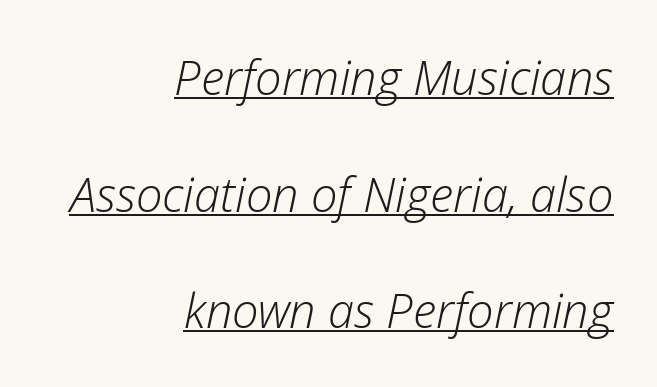
{"italic": "yes", "lean": "right", "slant_degrees": 12, "bold": "no", "weight": "light", "width": "normal", "stroke_contrast": "low", "x_height": "medium", "monospaced": "no", "underline": "yes", "align": "right", "line_spacing": "loose", "line_spacing_ratio": 2.48, "letter_spacing": "normal", "letter_spacing_em": 0.0, "glyph_px": 47}
